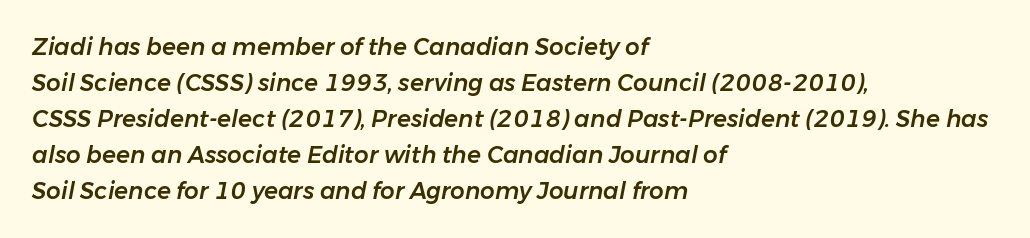
These lines were composed using italics. Does the leading feel generous? No, just average. The strip under each line holds only bare page. If you drew a ruler down the left edge, every line would touch it. No extra tracking has been applied to these lines.
